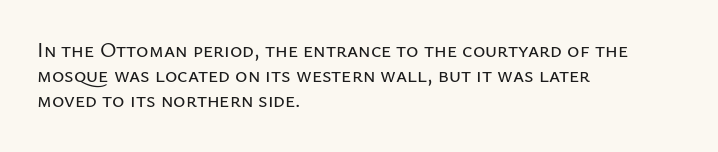
{"italic": "no", "underline": "no", "align": "left", "line_spacing_ratio": 1.2, "letter_spacing": "normal", "letter_spacing_em": 0.0, "glyph_px": 21}
